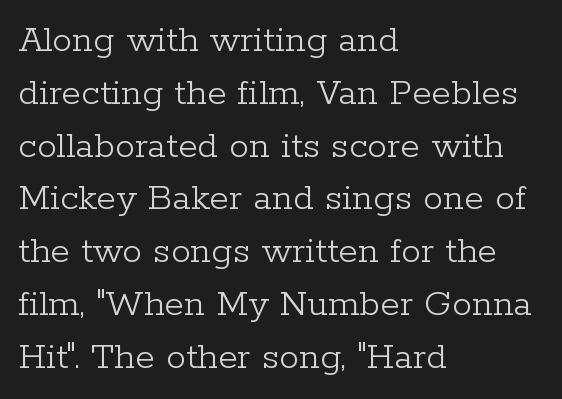
{"serif": "yes", "italic": "no", "bold": "no", "weight": "light", "width": "normal", "stroke_contrast": "low", "x_height": "medium", "monospaced": "no", "underline": "no", "align": "left", "line_spacing": "normal", "line_spacing_ratio": 1.32, "letter_spacing": "normal", "letter_spacing_em": 0.0, "glyph_px": 40}
